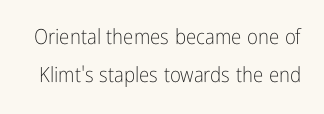
Descenders hang freely into open space. Compared with typical body copy, the letter spacing here is the same. Stems and bowls with no extra thickness — not bold. The lettering stays uniformly vertical, giving the passage a roman look.
